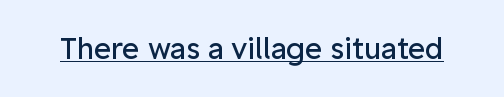
The image shows 29 px regular-weight sans-serif type, upright; set normal letter spacing, underlined; low stroke contrast and a medium x-height.
